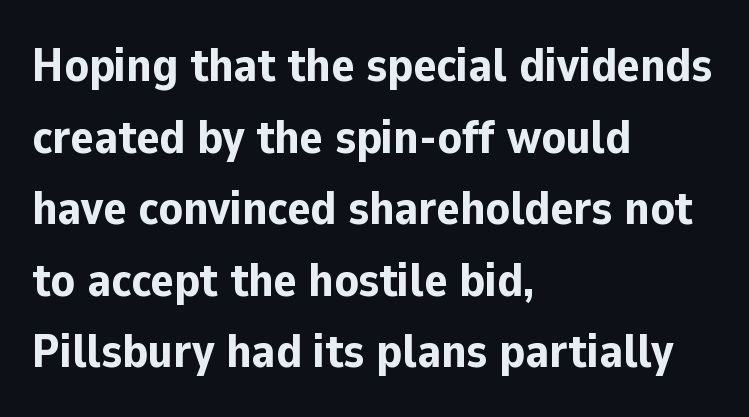
{"serif": "no", "italic": "no", "bold": "yes", "weight": "bold", "width": "normal", "stroke_contrast": "low", "x_height": "medium", "monospaced": "no", "underline": "no", "align": "left", "line_spacing": "normal", "line_spacing_ratio": 1.49, "letter_spacing": "normal", "letter_spacing_em": 0.0, "glyph_px": 48}
